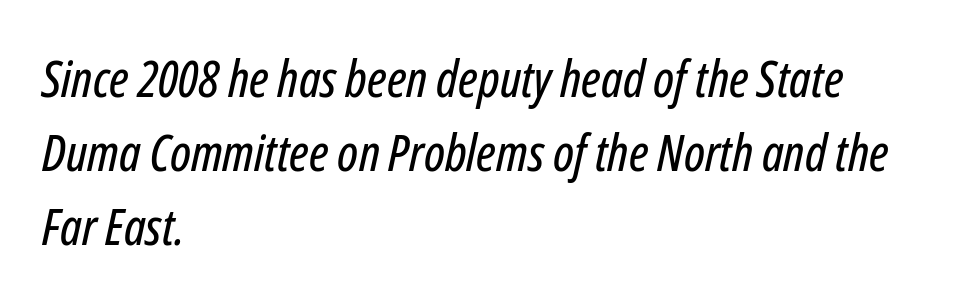
The image shows 51 px condensed type, italic (leaning right); set left-aligned, normal line spacing (1.45x), normal letter spacing, not underlined; low stroke contrast and a medium x-height.
